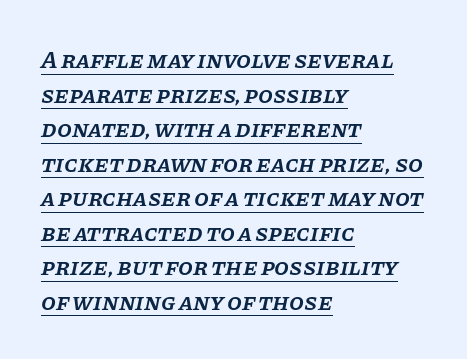
{"italic": "yes", "lean": "right", "slant_degrees": 11, "bold": "semi", "underline": "yes", "align": "left", "line_spacing": "normal", "line_spacing_ratio": 1.44, "letter_spacing": "normal", "letter_spacing_em": 0.0, "glyph_px": 24}
